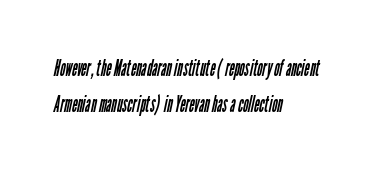
The strokes are not fattened; the text isn't bold. Interline gaps are of average width in this sample. The paragraph has a hard left edge and a soft right edge. The baseline area is clear. The rendering keeps characters at their native spacing.
